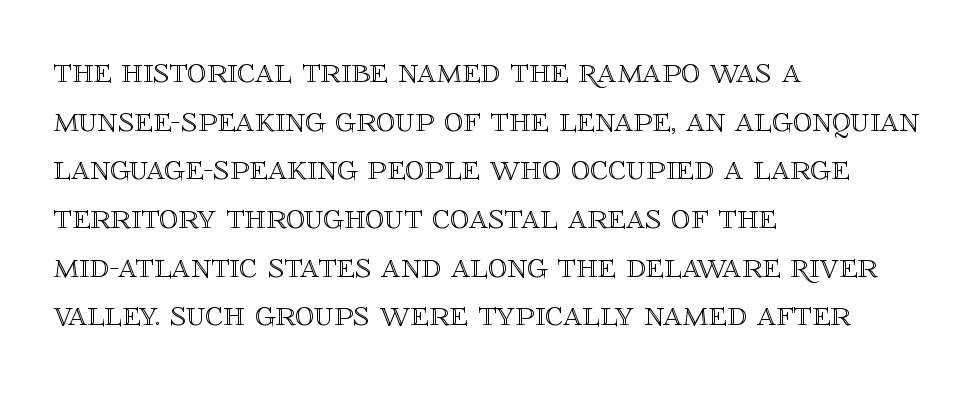
The face used here is proportionally spaced, like ordinary book or web type. Students, note that the glyphs here touch the page at normal intervals. Check under the words: just untouched page. Line starts are locked; line ends wander.
